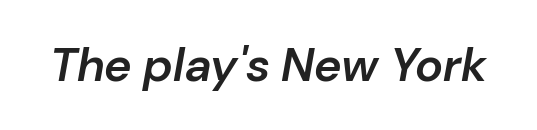
{"italic": "yes", "lean": "right", "slant_degrees": 10, "bold": "semi", "weight": "semibold", "width": "normal", "stroke_contrast": "low", "x_height": "medium", "monospaced": "no", "underline": "no", "letter_spacing": "normal", "letter_spacing_em": 0.0, "glyph_px": 47}
